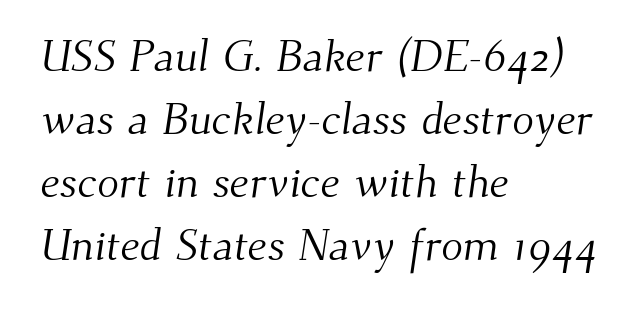
The image shows 45 px light serif type; set left-aligned, normal line spacing (1.4x), normal letter spacing, not underlined; medium stroke contrast and a small x-height.
